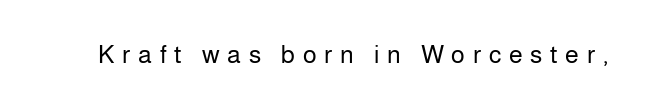
Nope, not italic — everything's standing straight. Any mark beneath the type? The region is blank. Honestly, the letter spacing is so wide it's the main thing you notice. Heaviness? Minimal to ordinary, like unemphasized prose.
